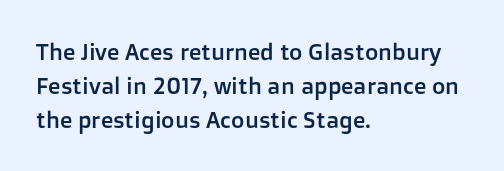
{"italic": "no", "underline": "no", "align": "left", "line_spacing": "normal", "line_spacing_ratio": 1.48, "letter_spacing": "normal", "letter_spacing_em": 0.0, "glyph_px": 23}
